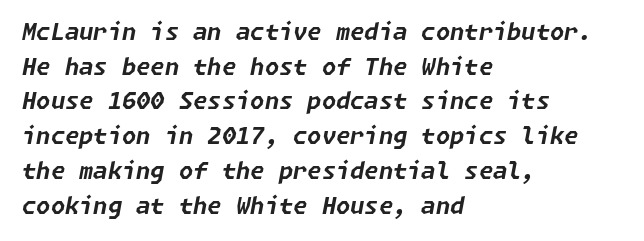
The image shows 23 px bold type, italic (leaning right); set left-aligned, normal line spacing (1.51x), normal letter spacing, not underlined.
